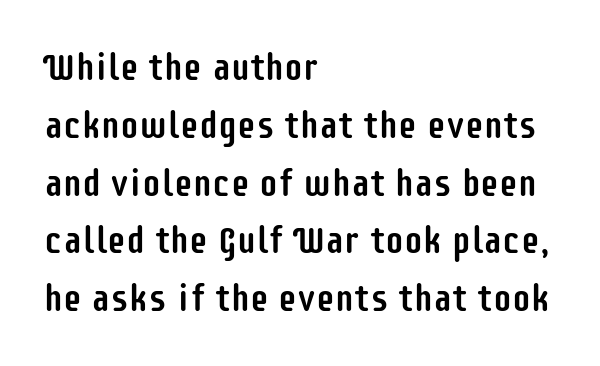
The image shows 38 px condensed sans-serif type, upright; set left-aligned, normal line spacing (1.52x), normal letter spacing, not underlined; low stroke contrast and a large x-height.
